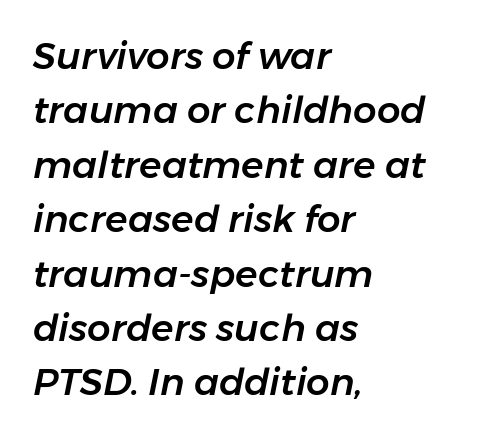
The image shows 37 px text type, italic (leaning right); set left-aligned, normal line spacing (1.47x), normal letter spacing, not underlined; low stroke contrast and a medium x-height.
